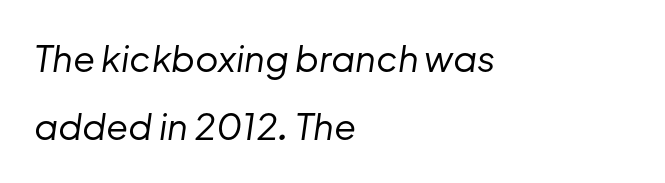
{"italic": "yes", "lean": "right", "slant_degrees": 8, "bold": "no", "weight": "regular", "width": "normal", "stroke_contrast": "low", "x_height": "medium", "monospaced": "no", "underline": "no", "align": "left", "line_spacing": "loose", "line_spacing_ratio": 1.9, "letter_spacing": "normal", "letter_spacing_em": 0.0, "glyph_px": 36}
